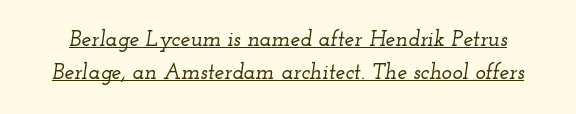
Q: Is the text italic (slanted)? A: Yes, it leans right by about 12 degrees.
Q: Is the text underlined? A: Yes.
Q: Is the spacing between letters normal or unusually wide? A: Normal.
Q: Is the spacing between lines tight, normal or loose? A: Normal.
